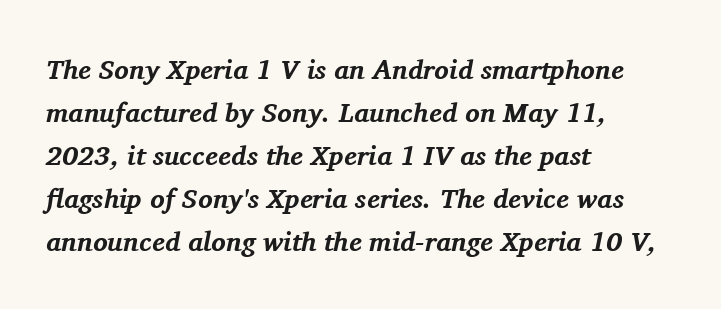
{"italic": "yes", "lean": "right", "slant_degrees": 11, "bold": "yes", "underline": "no", "align": "left", "line_spacing": "normal", "line_spacing_ratio": 1.59, "letter_spacing": "normal", "letter_spacing_em": 0.0, "glyph_px": 27}
